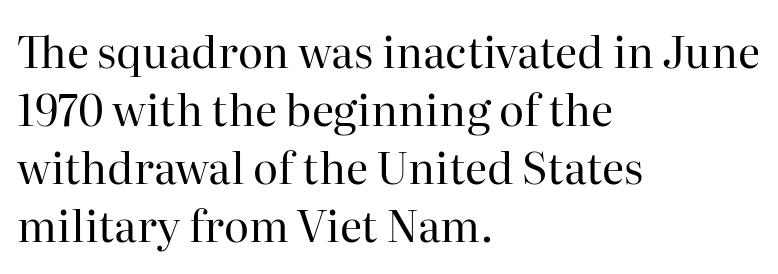
Q: Is the text bold? A: No.
Q: Is the text italic (slanted)? A: No, it is upright.
Q: Is the typeface a serif or a sans-serif typeface? A: Serif.
Q: Is the text underlined? A: No.
Q: How is the paragraph aligned? A: Left-aligned.
Q: Is the spacing between letters normal or unusually wide? A: Normal.
Q: Is the spacing between lines tight, normal or loose? A: Normal.
Q: Width (condensed, normal, or wide)? A: Normal.
Q: Stroke contrast? A: High.
Q: x-height? A: Medium.
Q: Monospaced? A: No.
